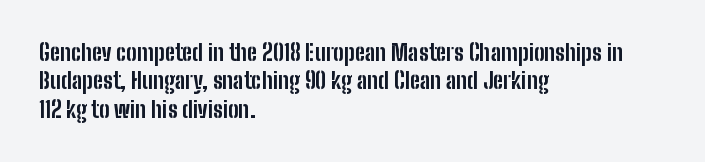
The image shows 22 px bold type, upright; set left-aligned, normal line spacing (1.29x), normal letter spacing, not underlined.
